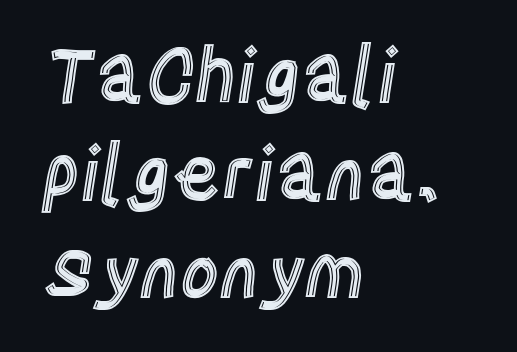
The image shows 75 px condensed type; set left-aligned, normal line spacing (1.31x), normal letter spacing, not underlined; a large x-height.
